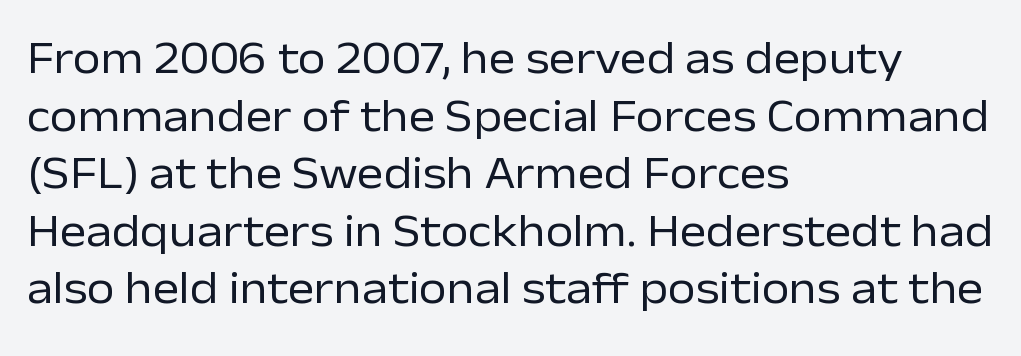
The image shows 45 px regular-weight sans-serif type, upright; set left-aligned, normal line spacing (1.28x), normal letter spacing, not underlined; low stroke contrast and a medium x-height.
